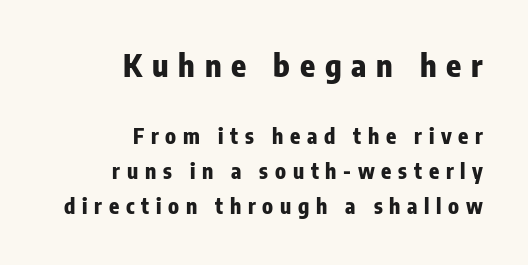
The image shows 31 px heavy, condensed sans-serif type, upright; set right-aligned, normal line spacing (1.68x), unusually wide letter spacing (+0.32 em), not underlined; the first (top) block is 1.48x larger; low stroke contrast and a medium x-height.
